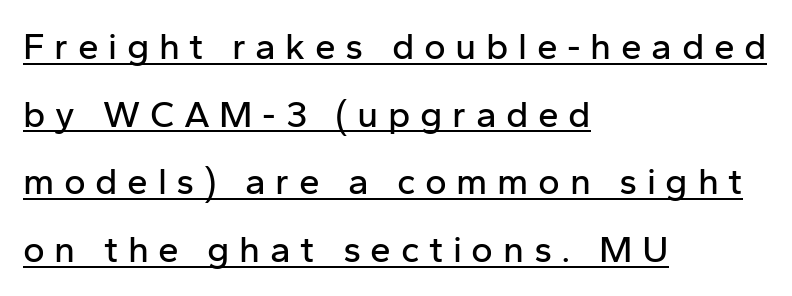
The image shows 37 px sans-serif type, upright; set left-aligned, line spacing 1.83x, unusually wide letter spacing (+0.26 em), underlined; low stroke contrast and a medium x-height.
